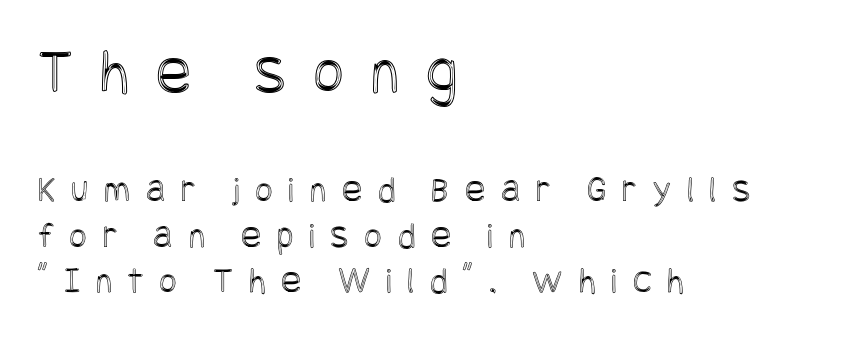
{"italic": "no", "width": "condensed", "x_height": "large", "underline": "no", "align": "left", "line_spacing_ratio": 1.2, "letter_spacing": "wide", "letter_spacing_em": 0.41, "larger_block": "first", "size_ratio": 1.74, "glyph_px": 66}
